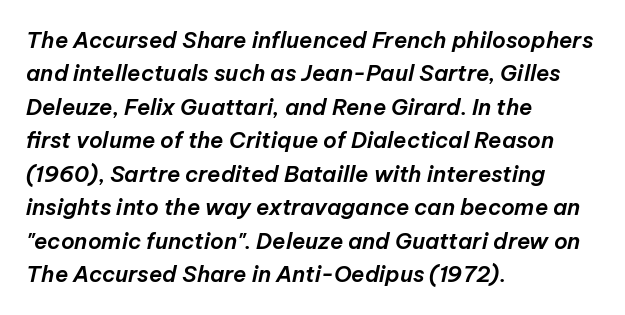
{"italic": "yes", "lean": "right", "slant_degrees": 12, "underline": "no", "align": "left", "line_spacing": "normal", "line_spacing_ratio": 1.52, "letter_spacing": "normal", "letter_spacing_em": 0.0, "glyph_px": 22}
